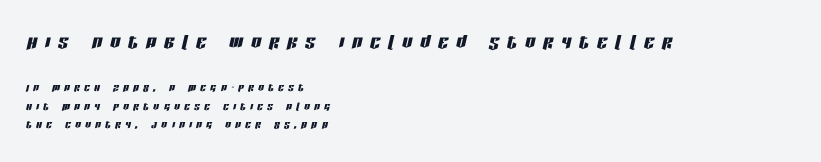
{"italic": "yes", "lean": "right", "slant_degrees": 13, "underline": "no", "align": "left", "line_spacing": "normal", "line_spacing_ratio": 1.33, "letter_spacing": "wide", "letter_spacing_em": 0.32, "larger_block": "first", "size_ratio": 1.79, "glyph_px": 25}
